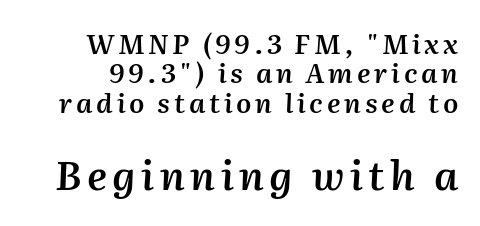
{"italic": "yes", "lean": "right", "slant_degrees": 2, "bold": "semi", "weight": "semibold", "width": "normal", "stroke_contrast": "medium", "x_height": "medium", "monospaced": "no", "underline": "no", "line_spacing": "tight", "line_spacing_ratio": 1.09, "larger_block": "second", "size_ratio": 1.48, "glyph_px": 40}
